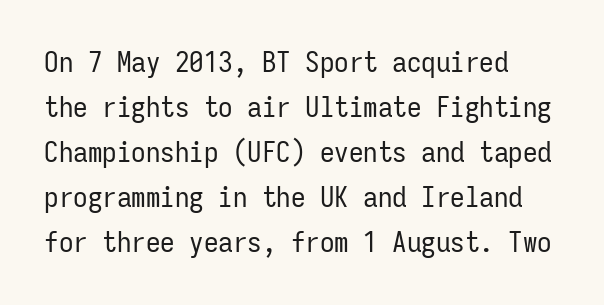
The image shows 29 px regular-weight, condensed sans-serif type, upright, monospaced; set left-aligned, normal line spacing (1.55x), normal letter spacing, not underlined; low stroke contrast and a medium x-height.
